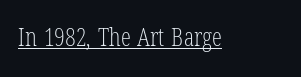
The letterforms sit at book weight or below. Posture: upright roman. Here the glyphs are tracked normally, forming tight word shapes. The words here are underlined.
